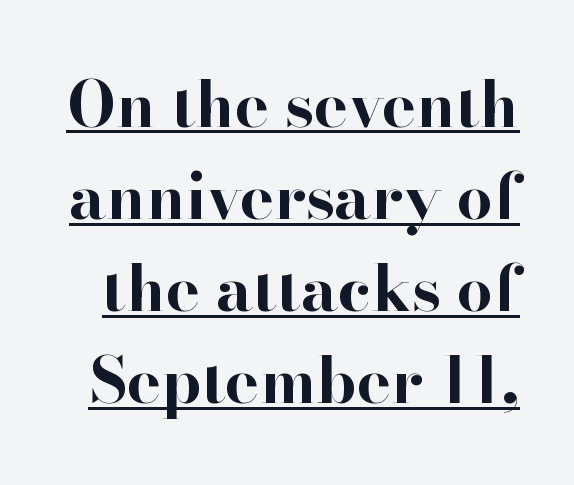
Q: Is the text bold? A: Yes.
Q: Is the text italic (slanted)? A: No, it is upright.
Q: Is the typeface a serif or a sans-serif typeface? A: Serif.
Q: Is the text underlined? A: Yes.
Q: Is the spacing between letters normal or unusually wide? A: Normal.
Q: Is the spacing between lines tight, normal or loose? A: Normal.
Q: Width (condensed, normal, or wide)? A: Normal.
Q: Stroke contrast? A: High.
Q: x-height? A: Small.
Q: Monospaced? A: No.
